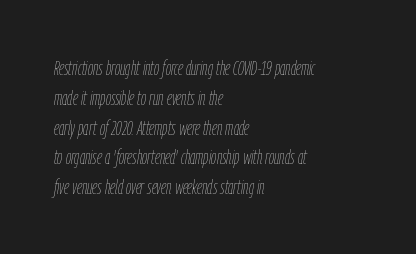
Line beginnings align vertically; line endings do not. The strokes carry an ordinary text weight at most. Observe the ordinary spacing: letters are neighbours, not strangers. In terms of leading, this rendering sits right in the middle. Clear beneath every line of the passage.
